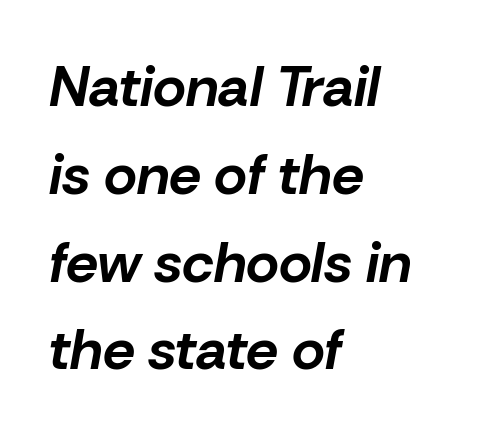
Q: Is the text bold? A: Yes.
Q: Is the text italic (slanted)? A: Yes, it leans right by about 10 degrees.
Q: Is the text underlined? A: No.
Q: How is the paragraph aligned? A: Left-aligned.
Q: Is the spacing between letters normal or unusually wide? A: Normal.
Q: Is the spacing between lines tight, normal or loose? A: Normal.
Q: Width (condensed, normal, or wide)? A: Normal.
Q: Stroke contrast? A: Low.
Q: x-height? A: Medium.
Q: Monospaced? A: No.
